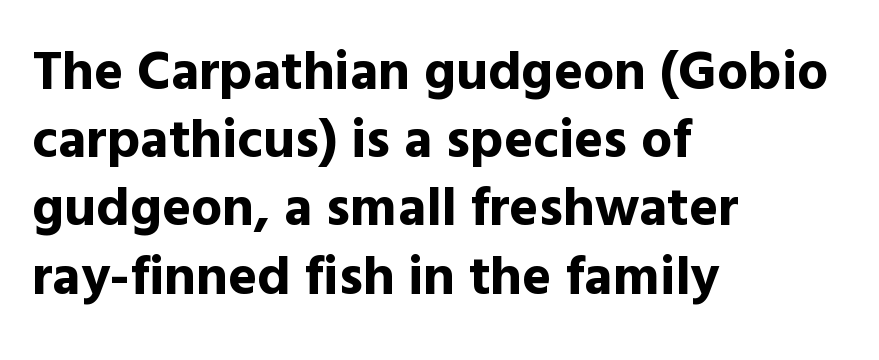
The typesetting leans heavy: a genuine bold. Looks like regular typesetting: each glyph gets only the width it needs. The tracking reads as untouched default to a designer's eye. Visually the block forms a straight wall on the left and a jagged coastline on the right.
